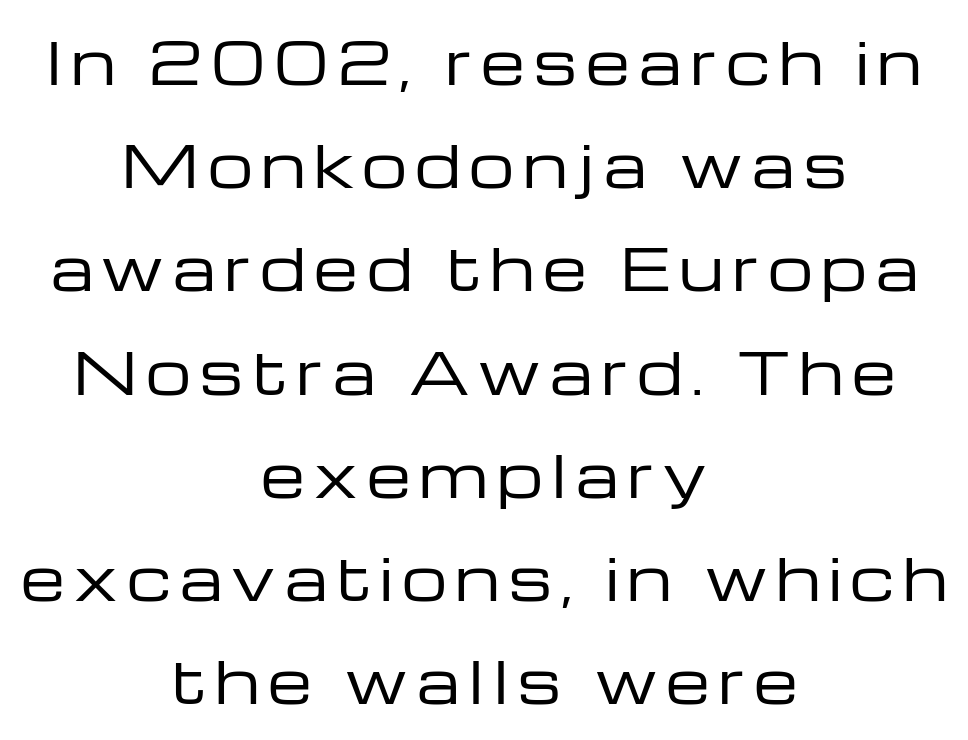
Bare-footed words on every line. Proportional: the letters do not fall into vertical columns. Vertical stems look standard width or narrower in stroke. The letters stand upright; this is a roman face.
